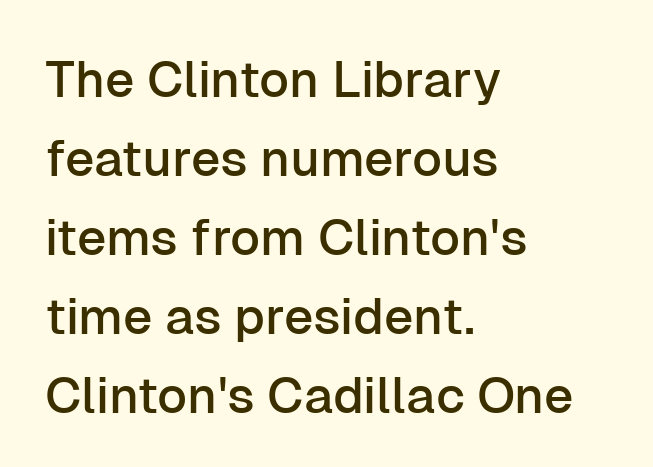
The image shows 51 px sans-serif type, upright; set left-aligned, normal line spacing (1.55x), normal letter spacing, not underlined; low stroke contrast and a medium x-height.
